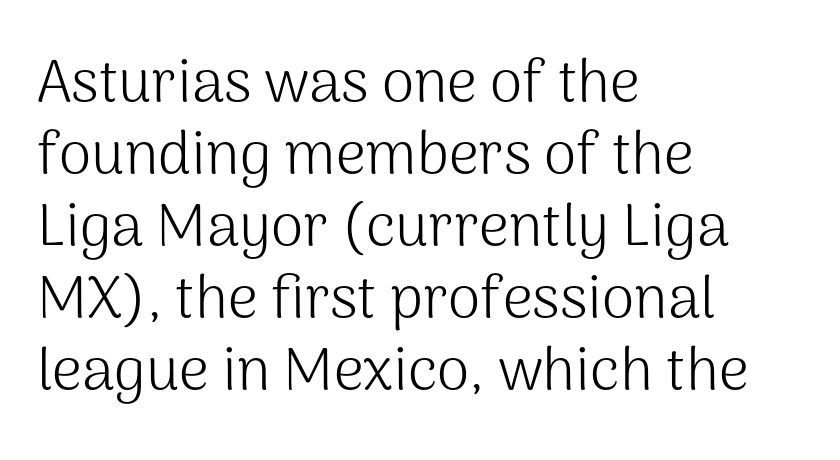
The image shows 59 px light sans-serif type, upright; set left-aligned, line spacing 1.22x, normal letter spacing, not underlined; medium stroke contrast and a medium x-height.
